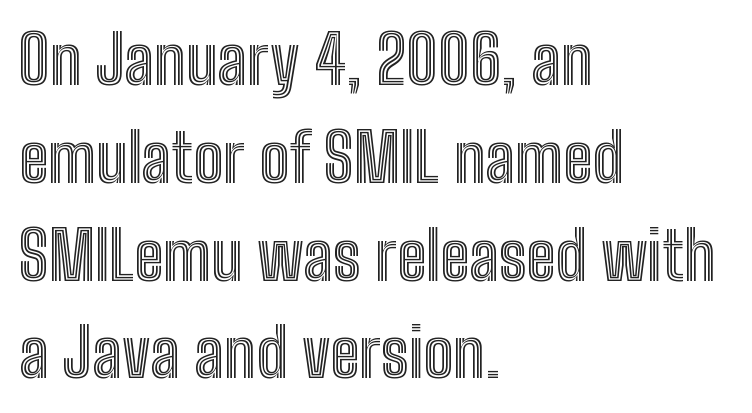
{"italic": "no", "width": "condensed", "x_height": "medium", "monospaced": "no", "underline": "no", "align": "left", "line_spacing": "normal", "line_spacing_ratio": 1.46, "letter_spacing": "normal", "letter_spacing_em": 0.0, "glyph_px": 67}
